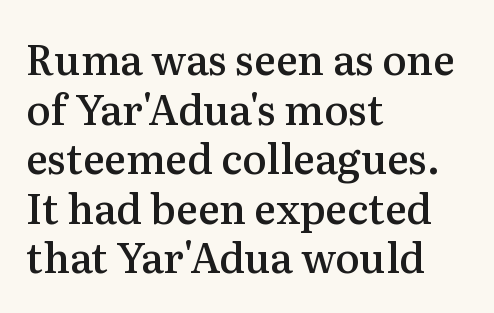
Q: Is the text bold? A: Semi-bold.
Q: Is the text italic (slanted)? A: No, it is upright.
Q: Is the typeface a serif or a sans-serif typeface? A: Serif.
Q: Is the text underlined? A: No.
Q: How is the paragraph aligned? A: Left-aligned.
Q: Is the spacing between letters normal or unusually wide? A: Normal.
Q: Width (condensed, normal, or wide)? A: Normal.
Q: Stroke contrast? A: Medium.
Q: x-height? A: Medium.
Q: Monospaced? A: No.
